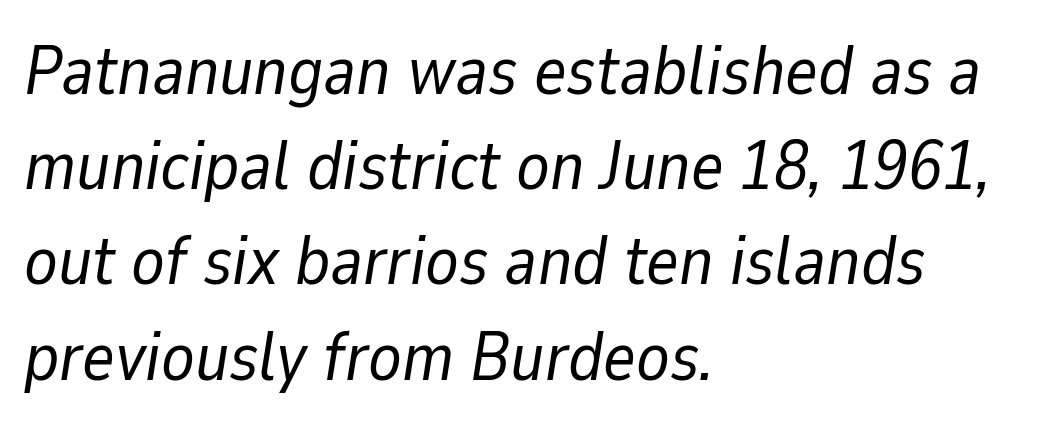
The image shows 69 px regular-weight type, italic (leaning right); set left-aligned, normal line spacing (1.38x), normal letter spacing, not underlined; low stroke contrast and a medium x-height.
